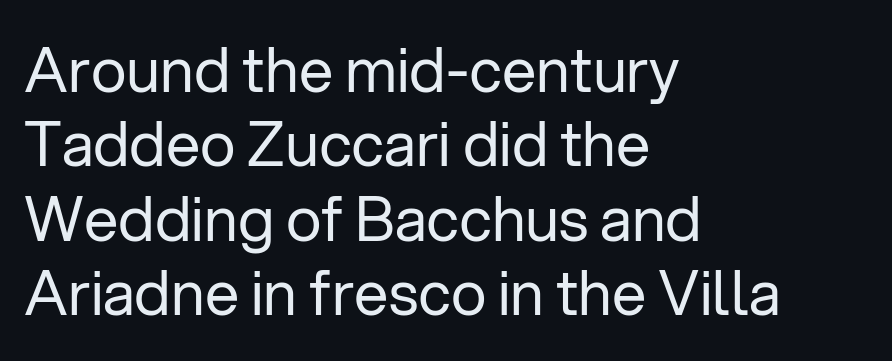
The image shows 61 px regular-weight sans-serif type, upright; set left-aligned, line spacing 1.22x, normal letter spacing, not underlined; low stroke contrast and a medium x-height.
